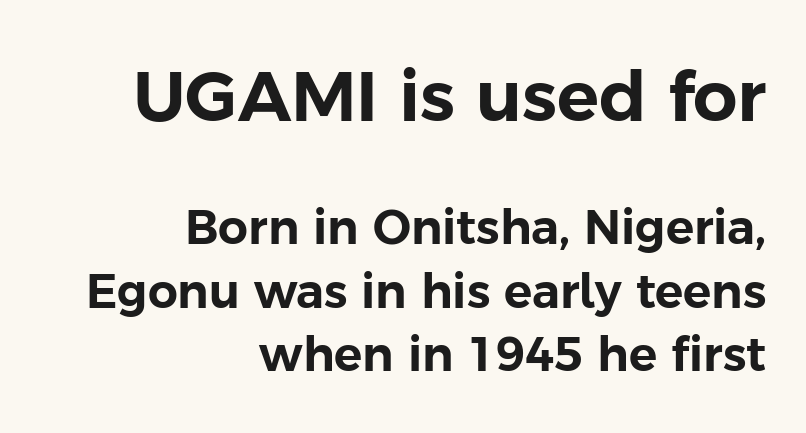
{"serif": "no", "italic": "no", "width": "normal", "stroke_contrast": "low", "x_height": "medium", "monospaced": "no", "underline": "no", "align": "right", "line_spacing": "normal", "line_spacing_ratio": 1.35, "letter_spacing": "normal", "letter_spacing_em": 0.0, "larger_block": "first", "size_ratio": 1.49, "glyph_px": 70}
